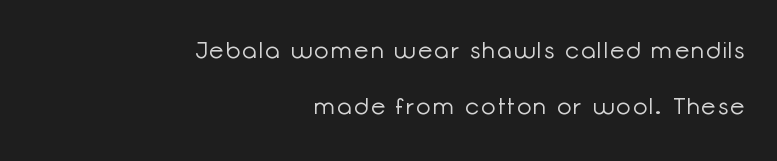
The paragraph shown leans on its right margin. The area under the type is left untouched. The lines are spread far apart with generous leading. The letters stand straight up with perfectly vertical stems. Nothing heavy about these letters — not bold at all.
